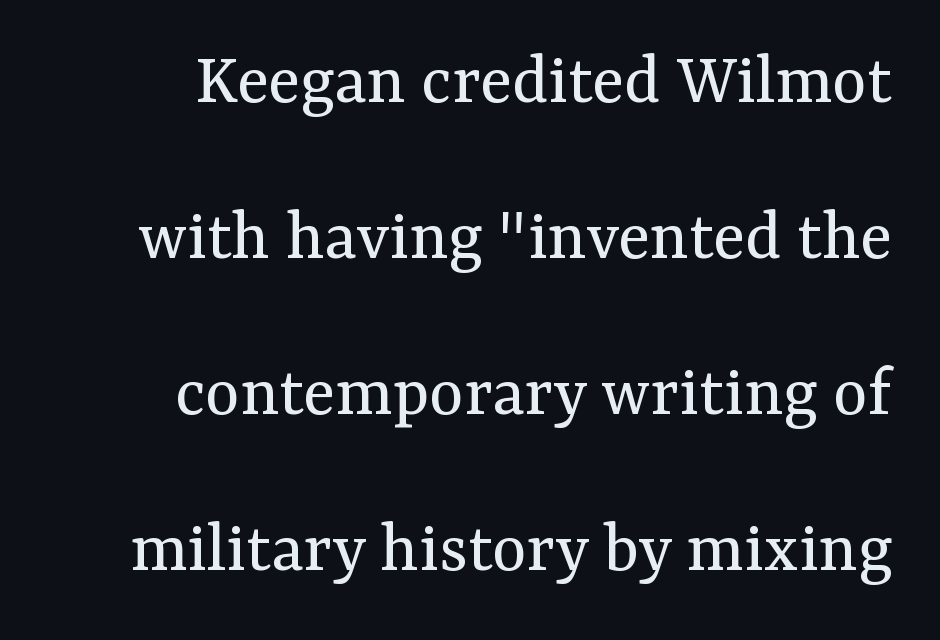
Q: Is the text bold? A: No.
Q: Is the text italic (slanted)? A: No, it is upright.
Q: Is the typeface a serif or a sans-serif typeface? A: Serif.
Q: Is the text underlined? A: No.
Q: How is the paragraph aligned? A: Right-aligned.
Q: Is the spacing between letters normal or unusually wide? A: Normal.
Q: Is the spacing between lines tight, normal or loose? A: Loose.
Q: Width (condensed, normal, or wide)? A: Normal.
Q: Stroke contrast? A: Medium.
Q: x-height? A: Medium.
Q: Monospaced? A: No.
